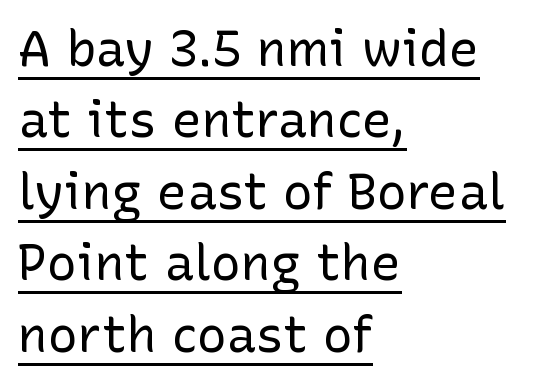
The image shows 50 px regular-weight sans-serif type, upright; set left-aligned, normal line spacing (1.43x), normal letter spacing, underlined; low stroke contrast and a medium x-height.
